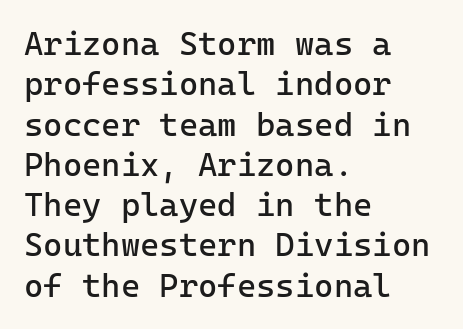
Observe the absence of serifs on each vertical stroke in this sample. Is the type heavy? It reads as light-to-regular instead. One-word summary of the alignment: left. Does extra space separate the letters? No, they use regular spacing. A typesetter would call this monospace, since all characters share one set width. The area under the type is left untouched.
